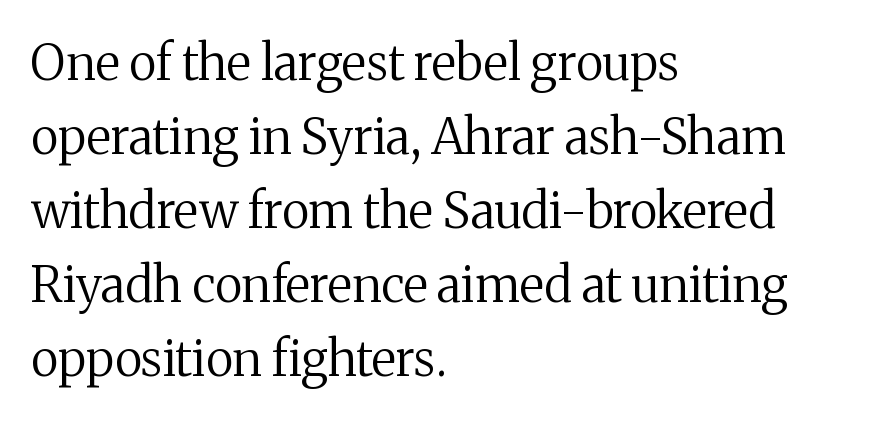
{"serif": "yes", "italic": "no", "bold": "no", "weight": "regular", "width": "normal", "stroke_contrast": "medium", "x_height": "medium", "monospaced": "no", "underline": "no", "align": "left", "line_spacing": "normal", "line_spacing_ratio": 1.51, "letter_spacing": "normal", "letter_spacing_em": 0.0, "glyph_px": 49}
